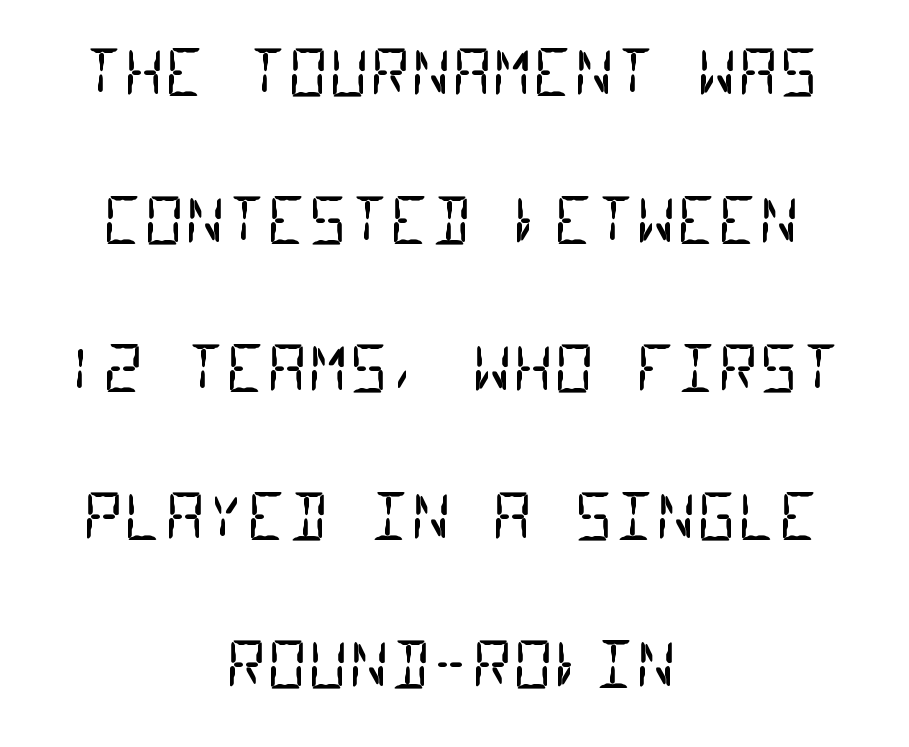
No feet cap the strokes, marking this as sans-serif type. Beneath every word, the page is bare. Notice how the passage keeps no hard edge, just a central spine. Glyph-to-glyph distance matches everyday printed text.
